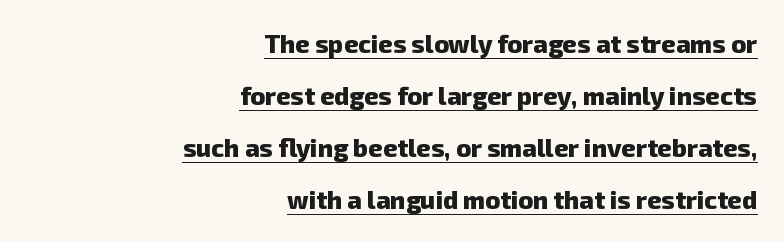
Q: Is the text bold? A: Yes.
Q: Is the text underlined? A: Yes.
Q: How is the paragraph aligned? A: Right-aligned.
Q: Is the spacing between letters normal or unusually wide? A: Normal.
Q: Is the spacing between lines tight, normal or loose? A: Loose.
